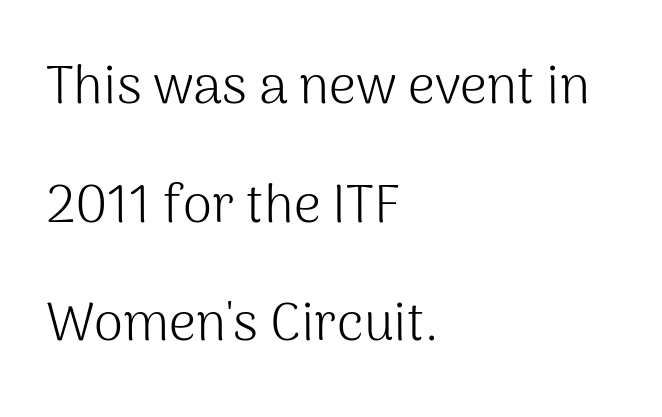
Q: Is the text bold? A: No.
Q: Is the text italic (slanted)? A: No, it is upright.
Q: Is the typeface a serif or a sans-serif typeface? A: Sans-serif.
Q: Is the text underlined? A: No.
Q: How is the paragraph aligned? A: Left-aligned.
Q: Is the spacing between letters normal or unusually wide? A: Normal.
Q: Is the spacing between lines tight, normal or loose? A: Loose.
Q: Width (condensed, normal, or wide)? A: Normal.
Q: Stroke contrast? A: Medium.
Q: x-height? A: Medium.
Q: Monospaced? A: No.
